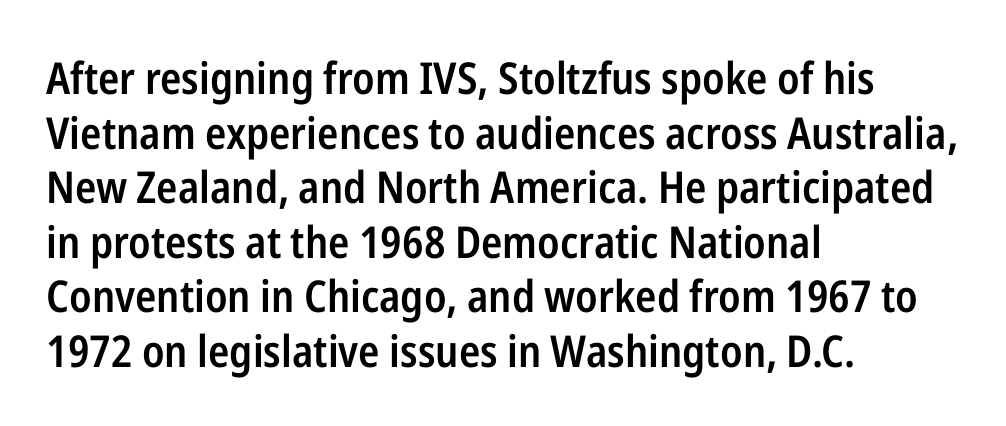
Q: Is the text bold? A: Semi-bold.
Q: Is the text italic (slanted)? A: No, it is upright.
Q: Is the typeface a serif or a sans-serif typeface? A: Sans-serif.
Q: Is the text underlined? A: No.
Q: How is the paragraph aligned? A: Left-aligned.
Q: Is the spacing between letters normal or unusually wide? A: Normal.
Q: Width (condensed, normal, or wide)? A: Condensed.
Q: Stroke contrast? A: Low.
Q: x-height? A: Medium.
Q: Monospaced? A: No.
